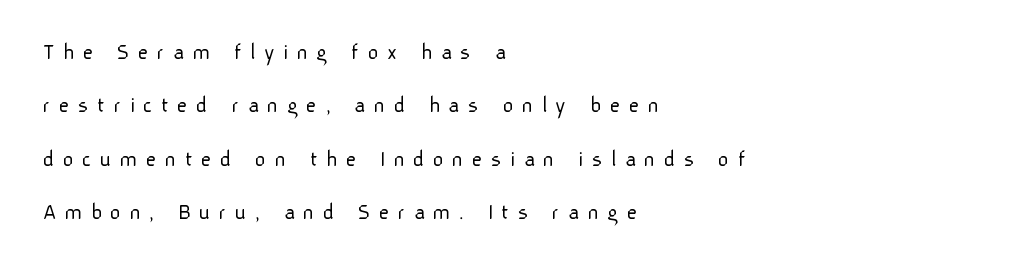
{"italic": "no", "bold": "no", "underline": "no", "align": "left", "line_spacing": "loose", "line_spacing_ratio": 2.32, "letter_spacing": "wide", "letter_spacing_em": 0.37, "glyph_px": 23}
